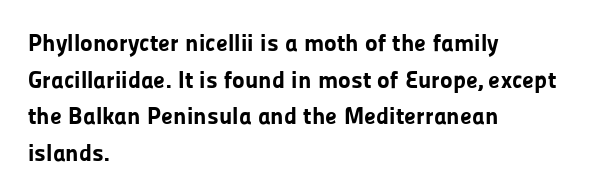
The image shows 24 px bold type, upright; set left-aligned, normal line spacing (1.53x), normal letter spacing, not underlined.
